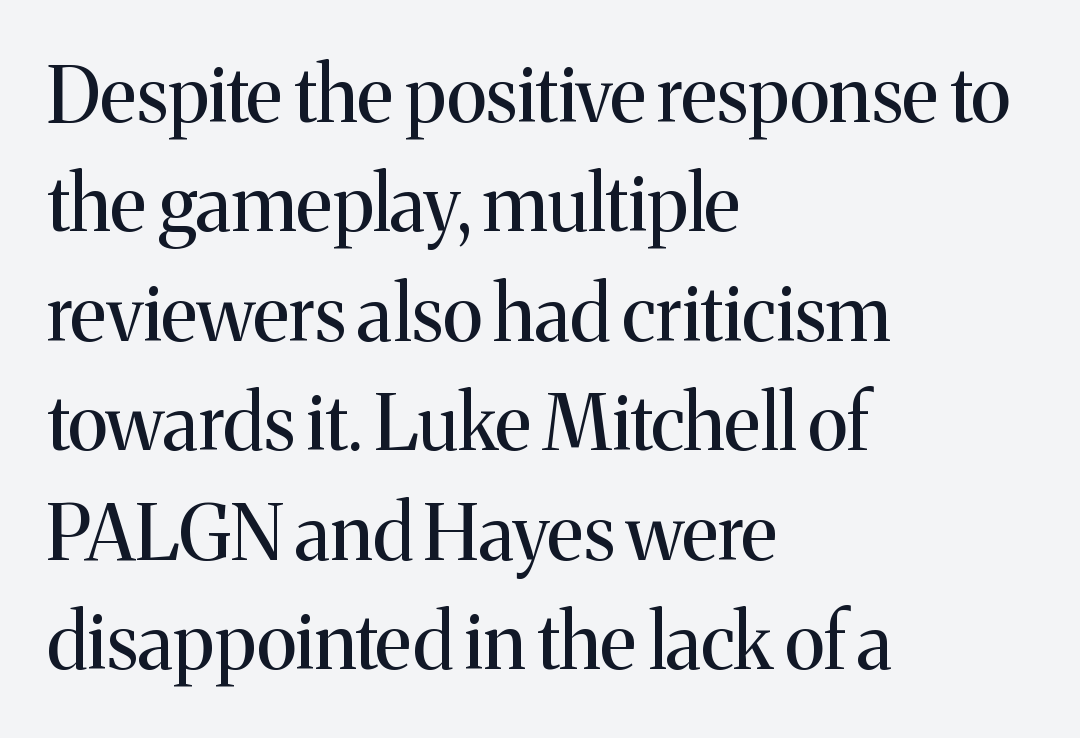
{"serif": "yes", "italic": "no", "bold": "no", "weight": "regular", "width": "normal", "stroke_contrast": "medium", "x_height": "medium", "monospaced": "no", "underline": "no", "align": "left", "line_spacing": "normal", "line_spacing_ratio": 1.44, "letter_spacing": "normal", "letter_spacing_em": 0.0, "glyph_px": 76}
